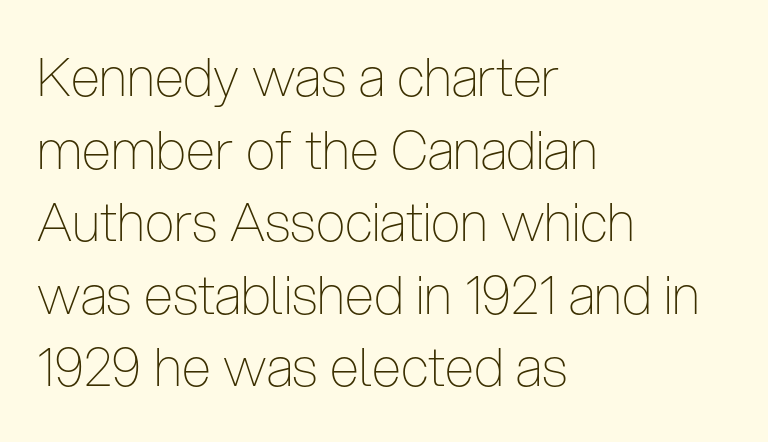
Here the designer chose a conventional face with non-uniform glyph widths. Leading: standard. The letterforms sit shoulder to shoulder at normal distance. The letters carry no serifs — their stems end cleanly without finishing strokes. Casual observation: everything's shoved over to the left. No heavy texture on the line: the type isn't bold.
